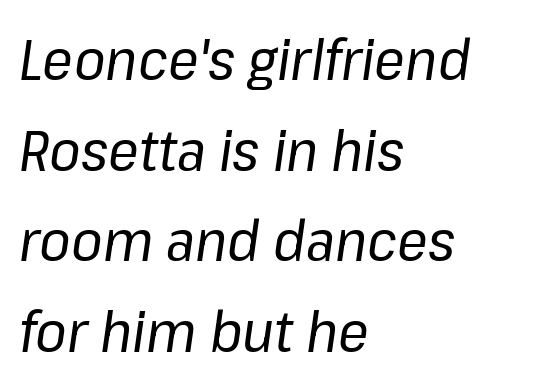
Q: Is the text bold? A: No.
Q: Is the text italic (slanted)? A: Yes, it leans right by about 8 degrees.
Q: Is the text underlined? A: No.
Q: How is the paragraph aligned? A: Left-aligned.
Q: Is the spacing between letters normal or unusually wide? A: Normal.
Q: Is the spacing between lines tight, normal or loose? A: Normal.
Q: Width (condensed, normal, or wide)? A: Normal.
Q: Stroke contrast? A: Low.
Q: x-height? A: Medium.
Q: Monospaced? A: No.
